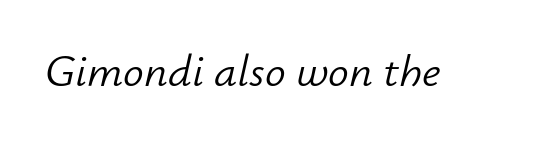
Q: Is the text bold? A: No.
Q: Is the text italic (slanted)? A: Yes, it leans right by about 12 degrees.
Q: Is the text underlined? A: No.
Q: Is the spacing between letters normal or unusually wide? A: Normal.
Q: Width (condensed, normal, or wide)? A: Normal.
Q: Stroke contrast? A: Low.
Q: x-height? A: Small.
Q: Monospaced? A: No.
